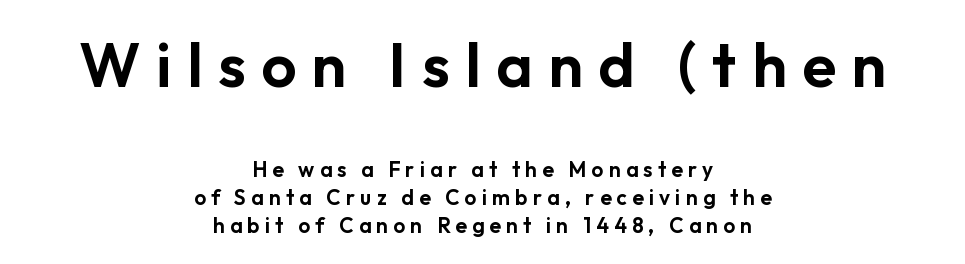
Q: Is the text italic (slanted)? A: No, it is upright.
Q: Is the typeface a serif or a sans-serif typeface? A: Sans-serif.
Q: Is the text underlined? A: No.
Q: How is the paragraph aligned? A: Centered.
Q: Is the spacing between letters normal or unusually wide? A: Unusually wide.
Q: Is the spacing between lines tight, normal or loose? A: Normal.
Q: Which block of text is set in a larger size, the first (top) or the second (bottom)? A: The first (top) one.
Q: Width (condensed, normal, or wide)? A: Normal.
Q: Stroke contrast? A: Low.
Q: x-height? A: Medium.
Q: Monospaced? A: No.
